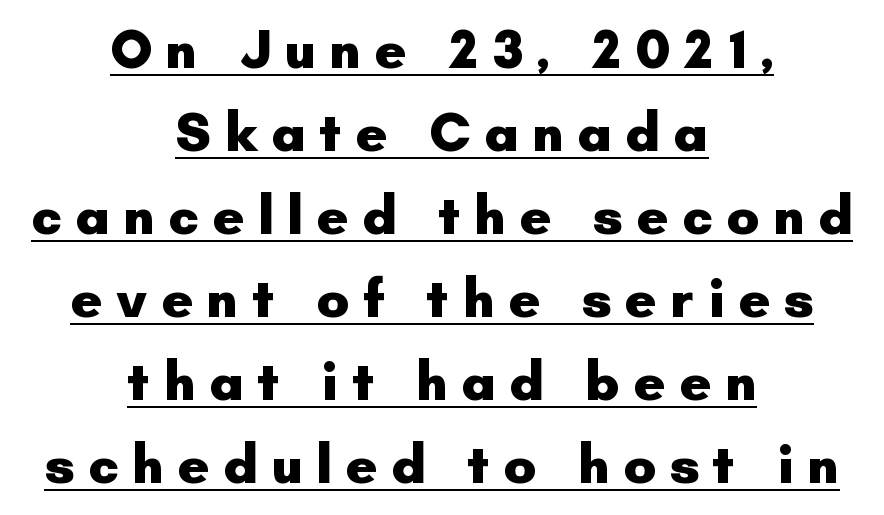
{"serif": "no", "italic": "no", "bold": "yes", "weight": "heavy", "width": "normal", "stroke_contrast": "low", "x_height": "small", "monospaced": "no", "underline": "yes", "align": "center", "line_spacing": "normal", "line_spacing_ratio": 1.51, "letter_spacing": "wide", "letter_spacing_em": 0.24, "glyph_px": 55}
